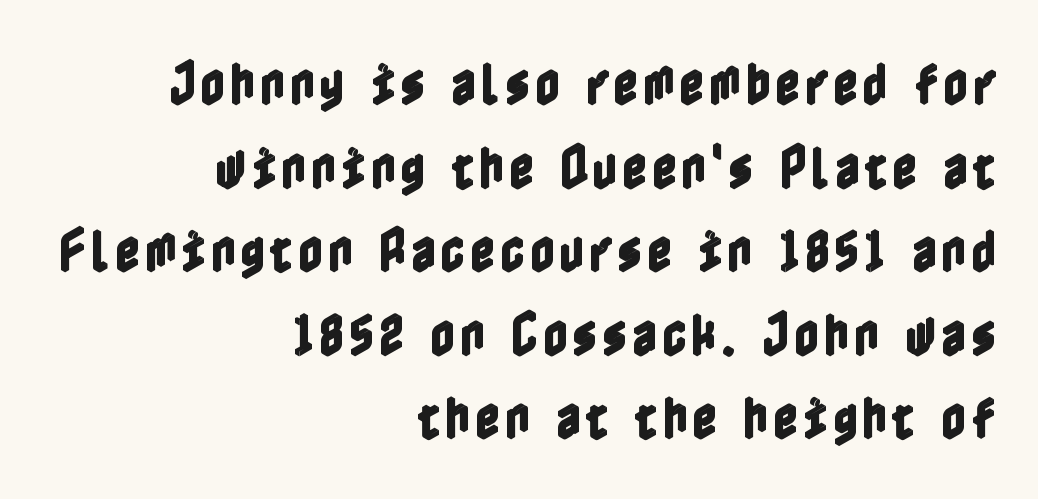
The compositor pushed each line to the right boundary. Words float on clear page, feet unadorned. In terms of posture, this sample is upright.
